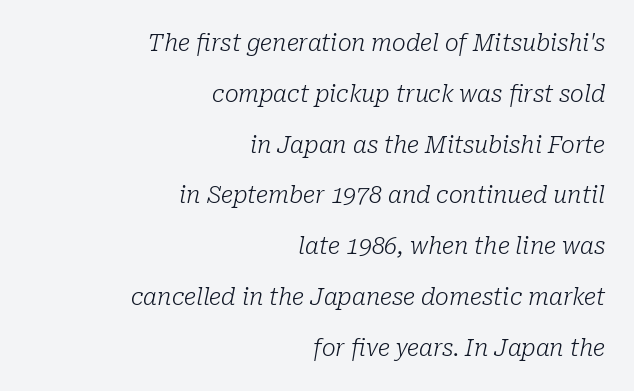
The image shows 23 px text type, italic (leaning right); set right-aligned, loose line spacing (2.21x), normal letter spacing, not underlined.
